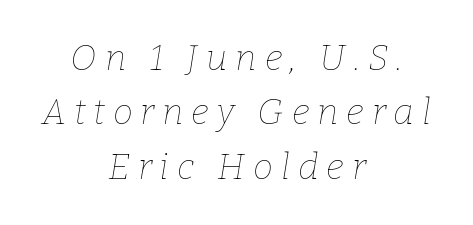
The image shows 36 px thin type, italic (leaning right); set centered, normal line spacing (1.51x), unusually wide letter spacing (+0.22 em), not underlined; low stroke contrast and a medium x-height.
